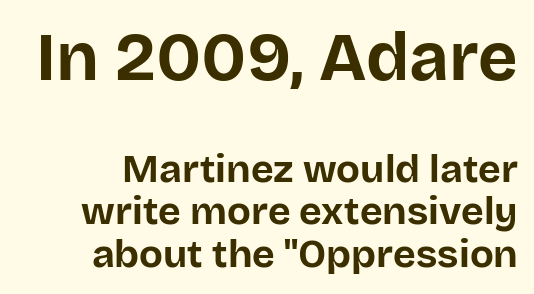
{"serif": "no", "italic": "no", "bold": "yes", "weight": "bold", "width": "normal", "stroke_contrast": "low", "x_height": "large", "monospaced": "no", "underline": "no", "align": "right", "line_spacing": "tight", "line_spacing_ratio": 1.09, "letter_spacing": "normal", "letter_spacing_em": 0.0, "larger_block": "first", "size_ratio": 1.74, "glyph_px": 68}
